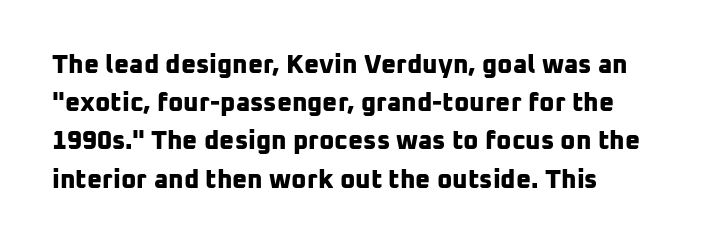
The image shows 26 px bold type; set left-aligned, normal line spacing (1.47x), normal letter spacing, not underlined.
